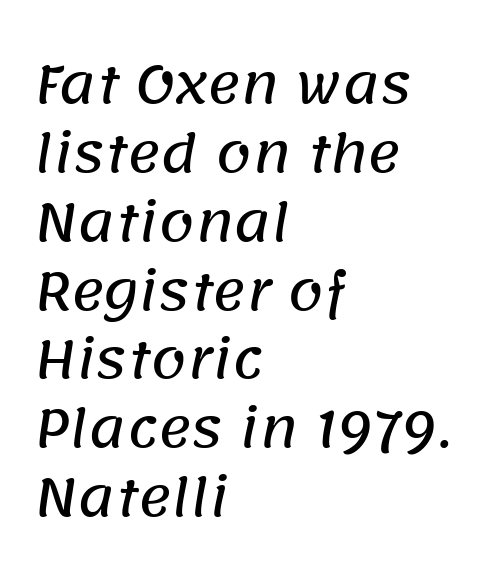
{"serif": "no", "width": "normal", "stroke_contrast": "low", "x_height": "large", "monospaced": "no", "underline": "no", "align": "left", "line_spacing": "normal", "line_spacing_ratio": 1.35, "letter_spacing": "normal", "letter_spacing_em": 0.0, "glyph_px": 51}
